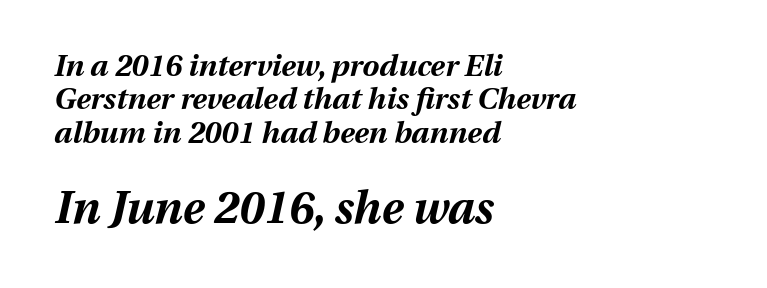
Q: Is the text bold? A: Yes.
Q: Is the text italic (slanted)? A: Yes, it leans right by about 13 degrees.
Q: Is the text underlined? A: No.
Q: How is the paragraph aligned? A: Left-aligned.
Q: Is the spacing between letters normal or unusually wide? A: Normal.
Q: Is the spacing between lines tight, normal or loose? A: Tight.
Q: Which block of text is set in a larger size, the first (top) or the second (bottom)? A: The second (bottom) one.
Q: Width (condensed, normal, or wide)? A: Normal.
Q: Stroke contrast? A: Medium.
Q: x-height? A: Medium.
Q: Monospaced? A: No.
